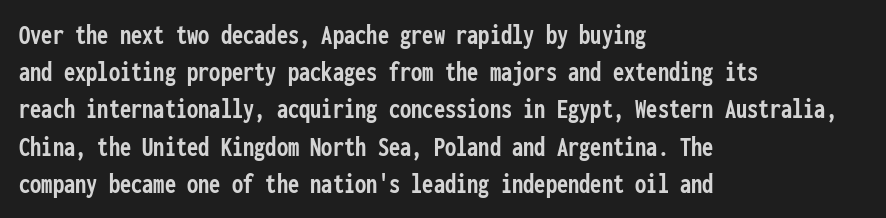
The image shows 28 px semibold, condensed sans-serif type, upright, monospaced; set left-aligned, normal line spacing (1.33x), normal letter spacing, not underlined; low stroke contrast and a medium x-height.
